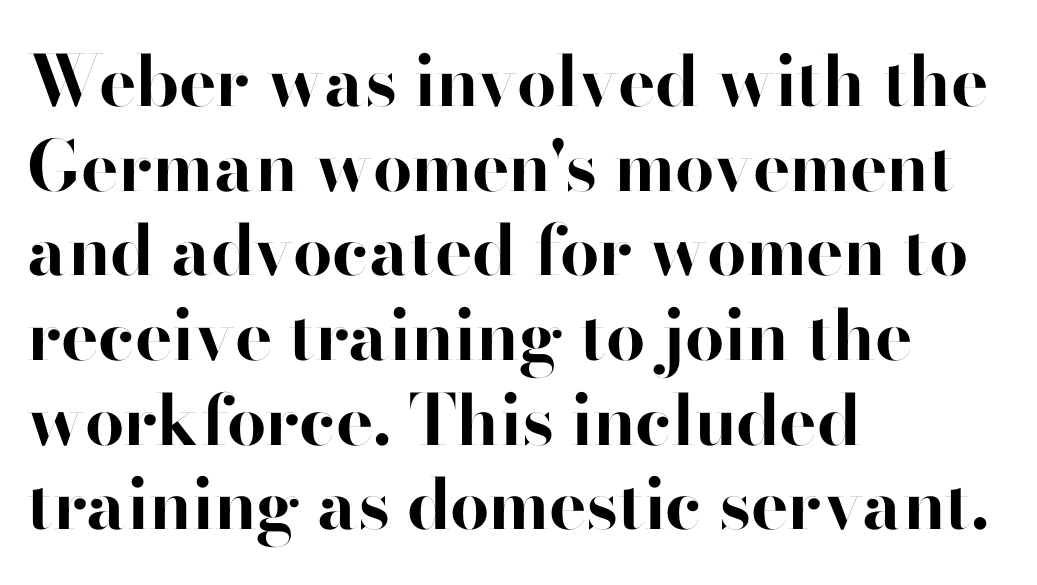
These lines stack with their left ends in a neat column. The face used here has the dense, thick strokes of a bold. The font's upright variant was chosen for this text. The space directly below the letters is spotless. The glyphs in this specimen are sans serif.
